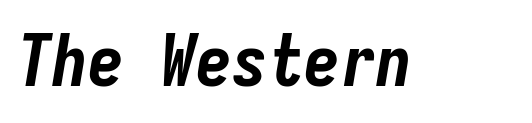
The image shows 72 px bold, condensed type, italic (leaning right), monospaced; set normal letter spacing, not underlined; low stroke contrast and a medium x-height.
